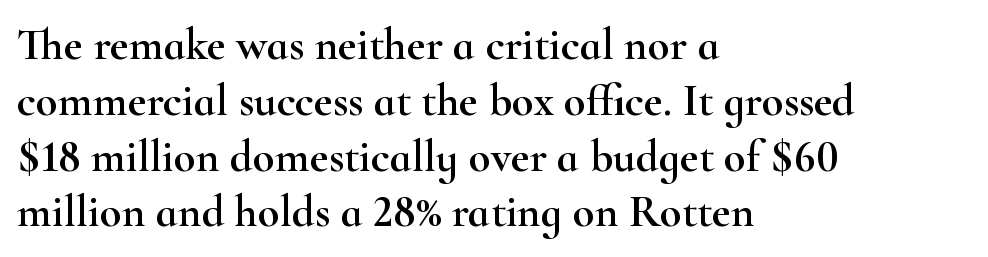
Q: Is the text italic (slanted)? A: No, it is upright.
Q: Is the typeface a serif or a sans-serif typeface? A: Serif.
Q: Is the text underlined? A: No.
Q: How is the paragraph aligned? A: Left-aligned.
Q: Is the spacing between letters normal or unusually wide? A: Normal.
Q: Width (condensed, normal, or wide)? A: Wide.
Q: Stroke contrast? A: High.
Q: x-height? A: Small.
Q: Monospaced? A: No.
